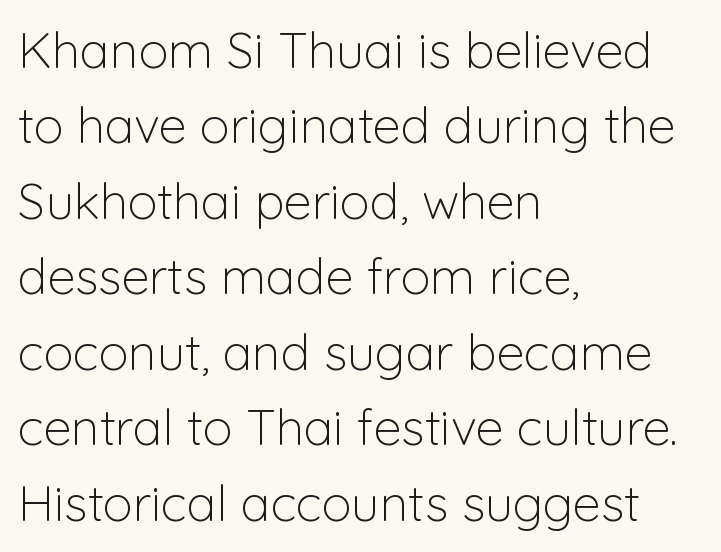
The words here are not underlined. Horizontally, the lines are justified to the leading edge only. Summary of vertical rhythm: regular, with standard interline spacing. These glyphs show unthickened strokes, regular width or finer.
